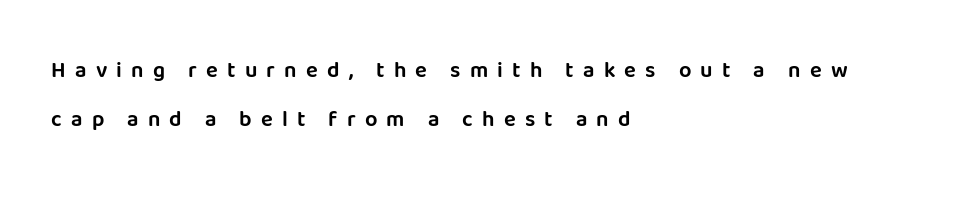
The image shows 22 px text type, upright; set left-aligned, loose line spacing (2.24x), unusually wide letter spacing (+0.42 em), not underlined.
